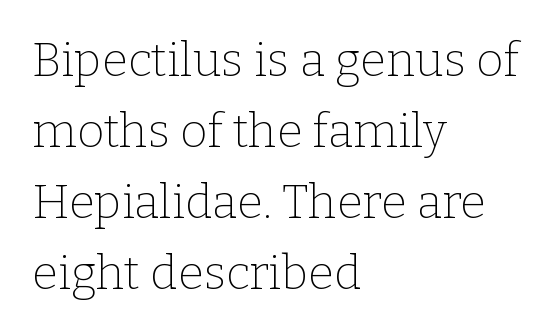
The image shows 47 px thin serif type, upright; set left-aligned, normal line spacing (1.51x), normal letter spacing, not underlined; low stroke contrast and a medium x-height.
